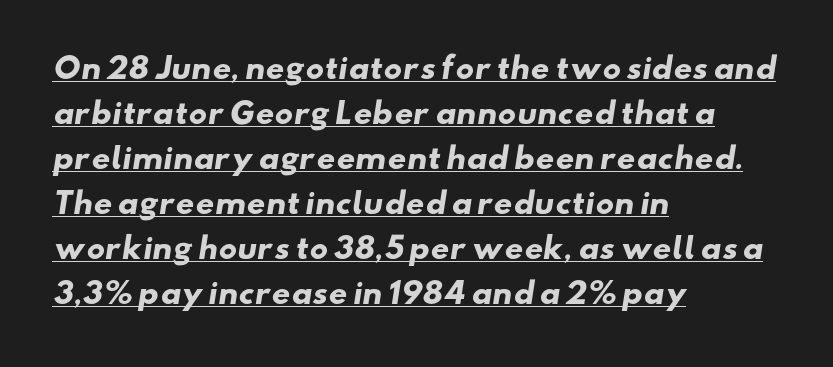
A typesetter would call this proportional, since set widths differ per character. Compared with an ordinary text face, these strokes are far heavier — a full bold. A typographer would call this underscored text. Is there much room between lines? A standard amount, neither cramped nor airy. This rendering leaves character spacing at its baseline value.
